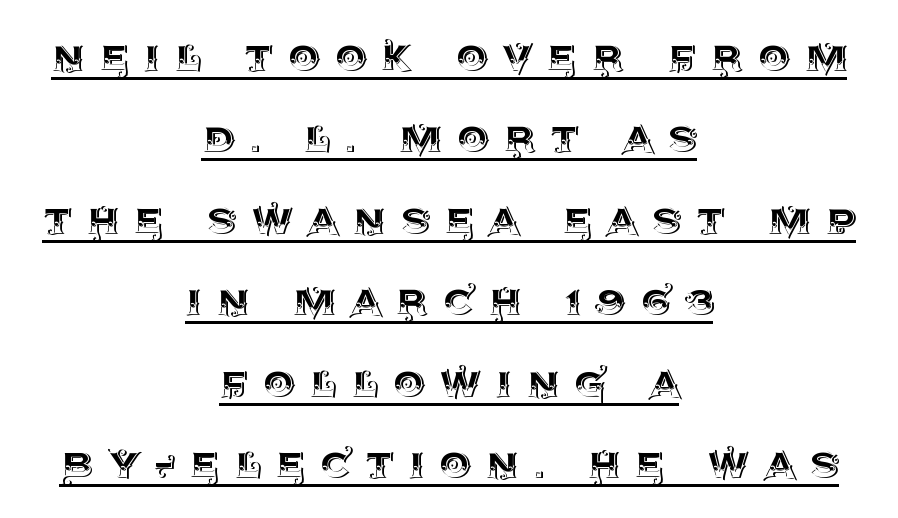
Q: Is the text italic (slanted)? A: No, it is upright.
Q: Is the text underlined? A: Yes.
Q: How is the paragraph aligned? A: Centered.
Q: Is the spacing between letters normal or unusually wide? A: Unusually wide.
Q: Is the spacing between lines tight, normal or loose? A: Normal.
Q: Width (condensed, normal, or wide)? A: Normal.
Q: x-height? A: Large.
Q: Monospaced? A: No.
